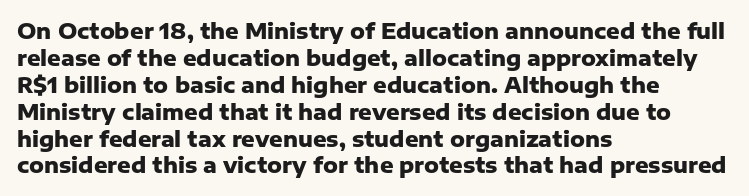
{"italic": "no", "bold": "yes", "underline": "no", "align": "left", "line_spacing": "normal", "line_spacing_ratio": 1.28, "letter_spacing": "normal", "letter_spacing_em": 0.0, "glyph_px": 21}
